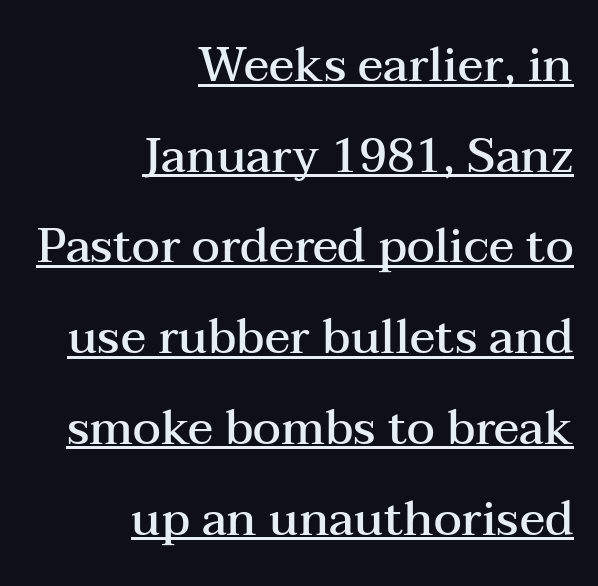
Does the weight exceed regular? Yes, but only to semibold. Interline gaps are noticeably wide in this sample. This rendering features underlined lettering. Horizontal alignment here is rightward, an uncommon choice for prose.
